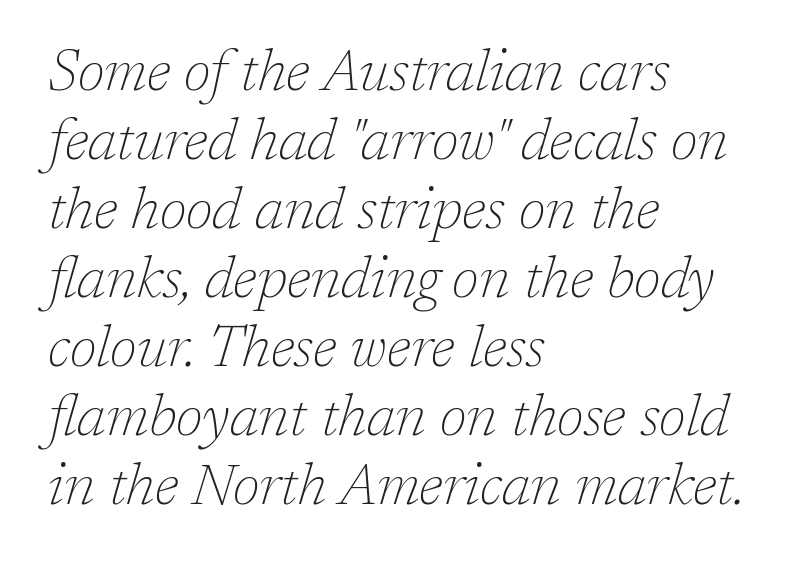
Q: Is the text bold? A: No.
Q: Is the text italic (slanted)? A: Yes, it leans right by about 17 degrees.
Q: Is the typeface a serif or a sans-serif typeface? A: Serif.
Q: Is the text underlined? A: No.
Q: How is the paragraph aligned? A: Left-aligned.
Q: Is the spacing between letters normal or unusually wide? A: Normal.
Q: Width (condensed, normal, or wide)? A: Normal.
Q: Stroke contrast? A: Low.
Q: x-height? A: Medium.
Q: Monospaced? A: No.
